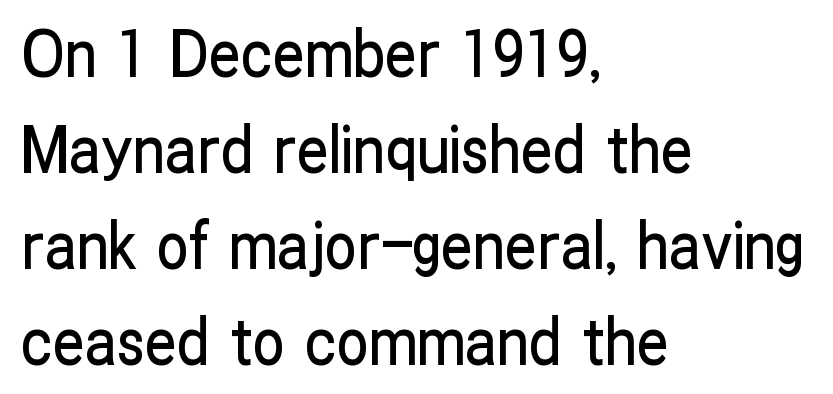
{"serif": "no", "italic": "no", "width": "condensed", "stroke_contrast": "low", "x_height": "medium", "monospaced": "no", "underline": "no", "align": "left", "line_spacing": "normal", "line_spacing_ratio": 1.5, "letter_spacing": "normal", "letter_spacing_em": 0.0, "glyph_px": 64}
